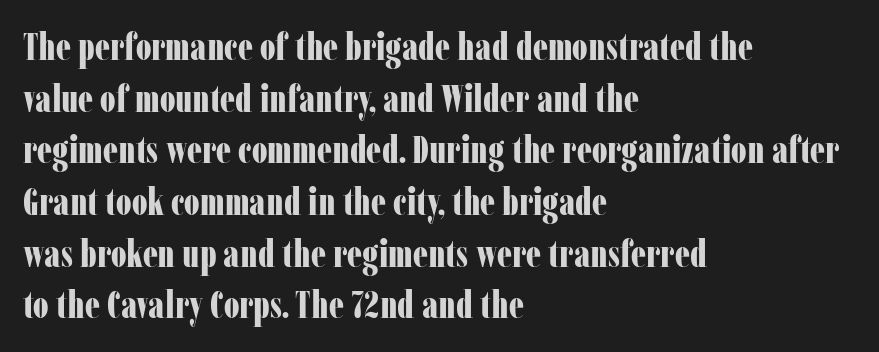
{"serif": "yes", "italic": "no", "bold": "yes", "weight": "bold", "width": "condensed", "stroke_contrast": "low", "x_height": "medium", "monospaced": "no", "underline": "no", "align": "left", "line_spacing": "normal", "line_spacing_ratio": 1.36, "letter_spacing": "normal", "letter_spacing_em": 0.0, "glyph_px": 38}
